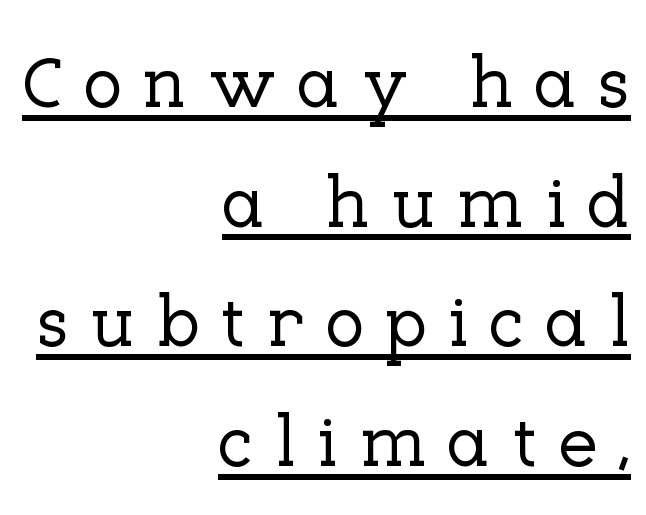
{"serif": "yes", "italic": "no", "width": "normal", "stroke_contrast": "low", "x_height": "medium", "monospaced": "no", "underline": "yes", "align": "right", "line_spacing": "normal", "line_spacing_ratio": 1.64, "letter_spacing": "wide", "letter_spacing_em": 0.28, "glyph_px": 73}
